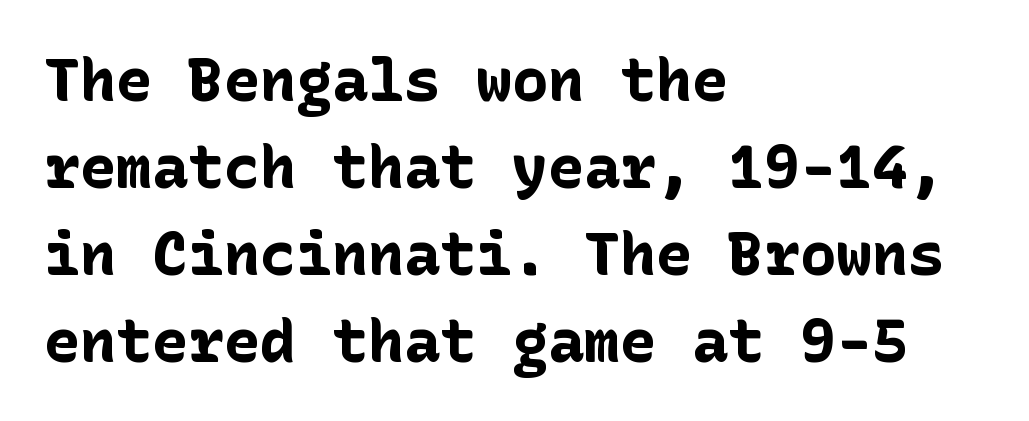
The image shows 60 px bold sans-serif type, upright; set left-aligned, normal line spacing (1.45x), normal letter spacing, not underlined; low stroke contrast and a medium x-height.
